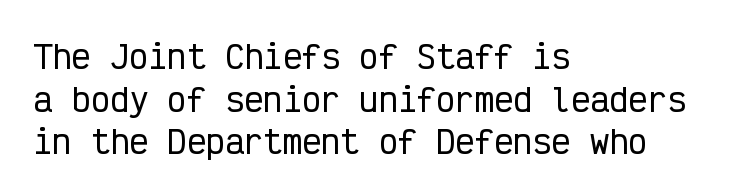
The image shows 32 px condensed sans-serif type, upright, monospaced; set left-aligned, normal line spacing (1.33x), normal letter spacing, not underlined; low stroke contrast and a medium x-height.
